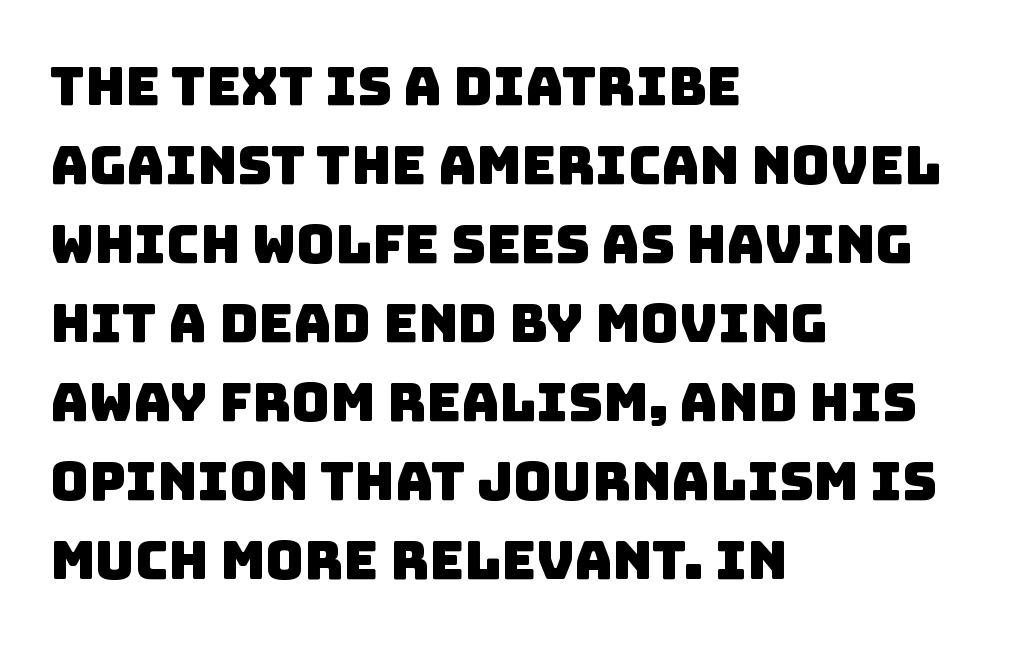
{"serif": "no", "width": "normal", "stroke_contrast": "low", "x_height": "large", "monospaced": "no", "underline": "no", "align": "left", "line_spacing": "normal", "line_spacing_ratio": 1.49, "letter_spacing": "normal", "letter_spacing_em": 0.0, "glyph_px": 53}
